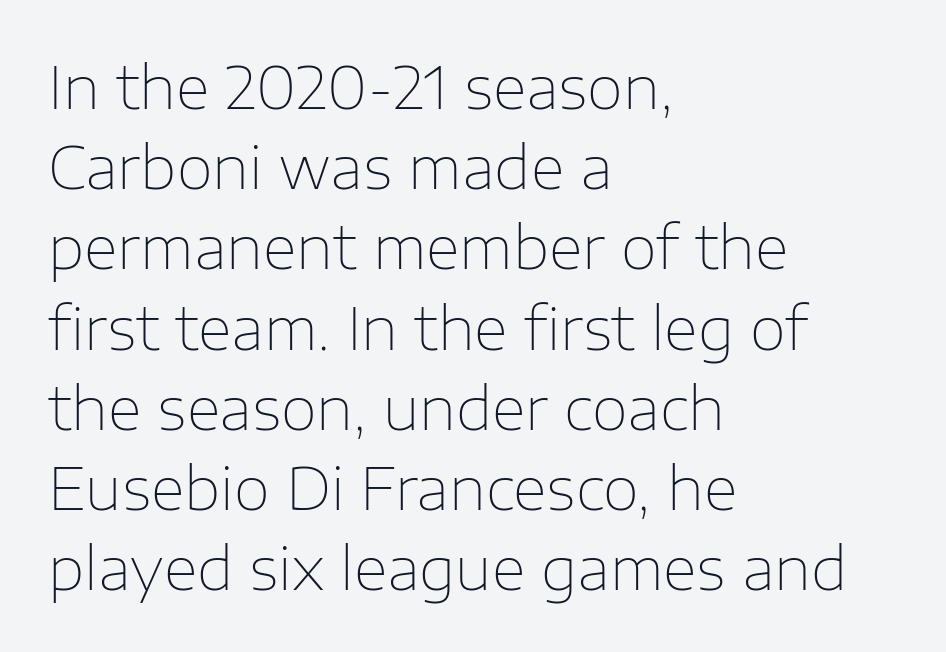
{"serif": "no", "italic": "no", "bold": "no", "weight": "thin", "width": "normal", "stroke_contrast": "low", "x_height": "medium", "monospaced": "no", "underline": "no", "align": "left", "line_spacing": "normal", "line_spacing_ratio": 1.36, "letter_spacing": "normal", "letter_spacing_em": 0.0, "glyph_px": 59}
